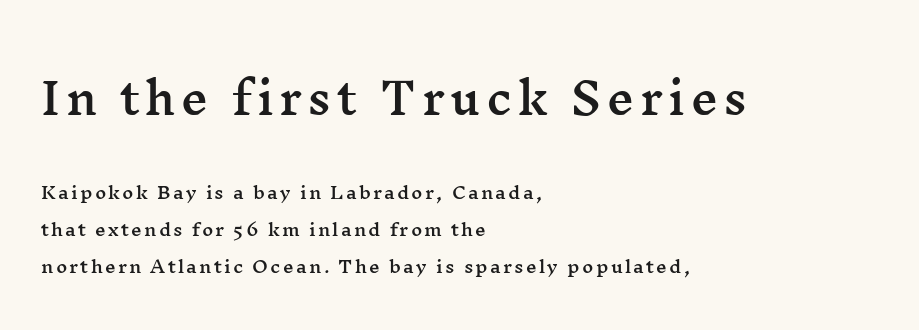
Leading: increased. Italic? Not at all — the glyphs are vertical. Caption: upper text group enlarged, lower text group reduced. Rule under the text: the space is simply empty. Reading down the block, your eye returns to a fixed left position each line.
